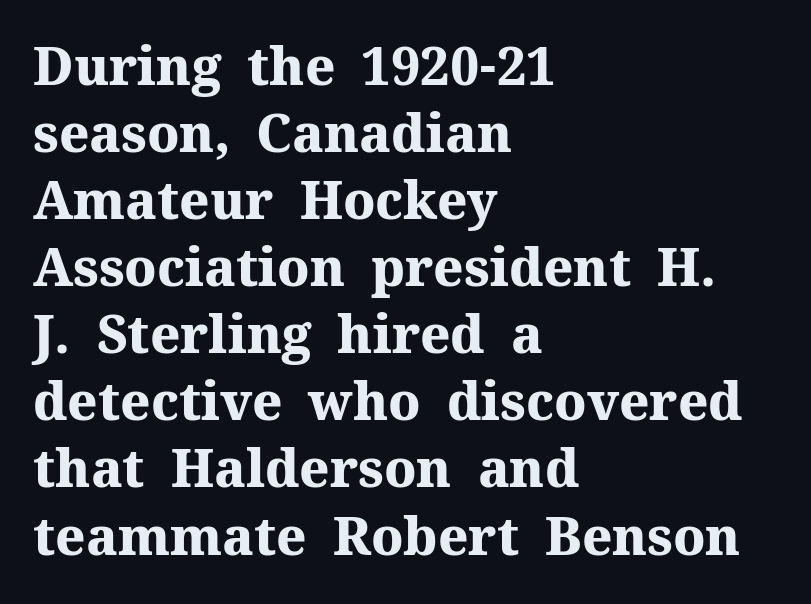
Q: Is the text bold? A: Yes.
Q: Is the text italic (slanted)? A: No, it is upright.
Q: Is the typeface a serif or a sans-serif typeface? A: Serif.
Q: Is the text underlined? A: No.
Q: How is the paragraph aligned? A: Left-aligned.
Q: Is the spacing between letters normal or unusually wide? A: Normal.
Q: Is the spacing between lines tight, normal or loose? A: Normal.
Q: Width (condensed, normal, or wide)? A: Normal.
Q: Stroke contrast? A: Medium.
Q: x-height? A: Medium.
Q: Monospaced? A: No.
